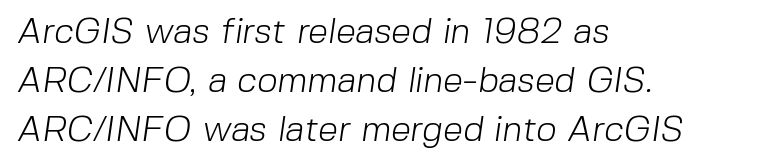
Q: Is the text bold? A: No.
Q: Is the typeface a serif or a sans-serif typeface? A: Sans-serif.
Q: Is the text underlined? A: No.
Q: How is the paragraph aligned? A: Left-aligned.
Q: Is the spacing between letters normal or unusually wide? A: Normal.
Q: Is the spacing between lines tight, normal or loose? A: Normal.
Q: Width (condensed, normal, or wide)? A: Normal.
Q: Stroke contrast? A: Low.
Q: x-height? A: Medium.
Q: Monospaced? A: No.
